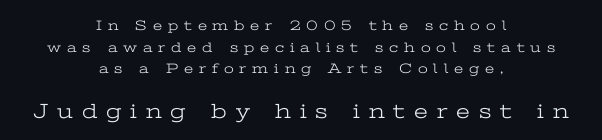
{"italic": "no", "bold": "no", "underline": "no", "align": "center", "line_spacing": "normal", "line_spacing_ratio": 1.55, "letter_spacing": "wide", "letter_spacing_em": 0.42, "larger_block": "second", "size_ratio": 1.5, "glyph_px": 21}
